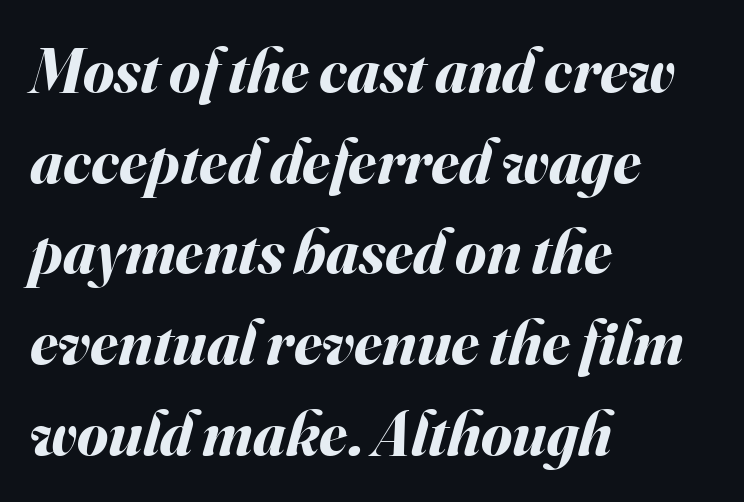
{"italic": "yes", "lean": "right", "slant_degrees": 16, "bold": "yes", "weight": "bold", "width": "normal", "stroke_contrast": "medium", "x_height": "small", "monospaced": "no", "underline": "no", "align": "left", "line_spacing": "normal", "line_spacing_ratio": 1.44, "letter_spacing": "normal", "letter_spacing_em": 0.0, "glyph_px": 63}
